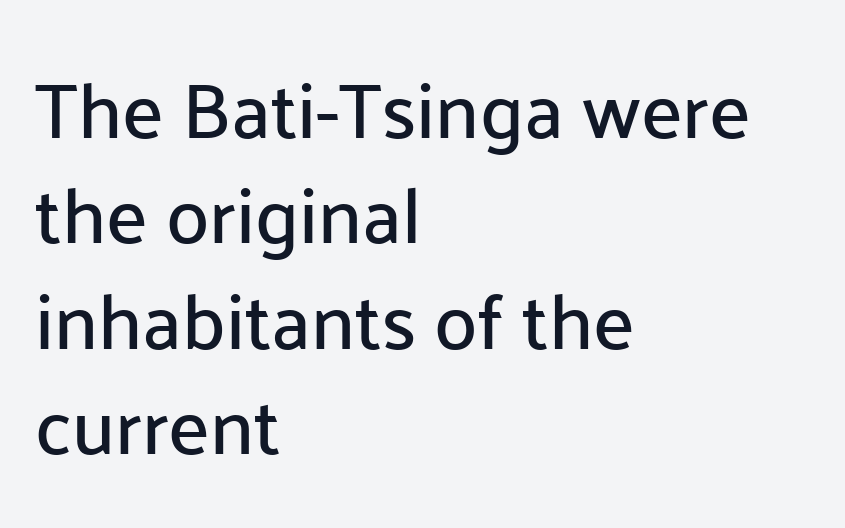
The image shows 78 px sans-serif type, upright; set left-aligned, normal line spacing (1.35x), normal letter spacing, not underlined; low stroke contrast and a medium x-height.
